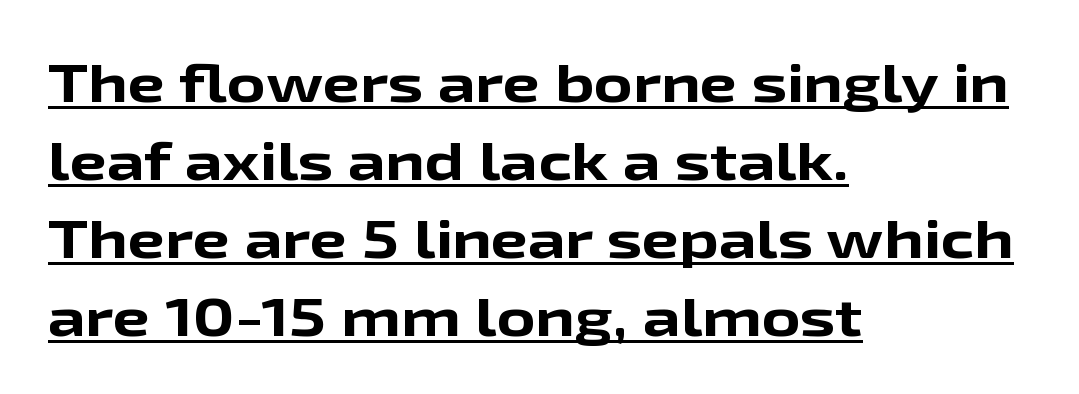
{"serif": "no", "italic": "no", "bold": "yes", "weight": "bold", "width": "wide", "stroke_contrast": "low", "x_height": "medium", "monospaced": "no", "underline": "yes", "align": "left", "line_spacing": "normal", "line_spacing_ratio": 1.47, "letter_spacing": "normal", "letter_spacing_em": 0.0, "glyph_px": 53}
